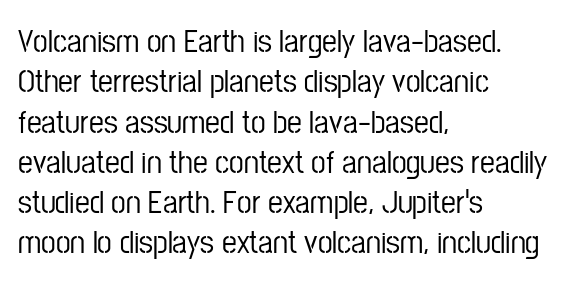
The image shows 33 px condensed sans-serif type, upright; set left-aligned, line spacing 1.22x, normal letter spacing, not underlined; low stroke contrast and a medium x-height.
